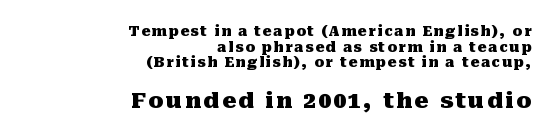
In terms of posture, this sample is upright. Thick stems and heavy bowls — unmistakably bold. The emphasis by scale lands on block number two, below. The lines are packed closely together with very little leading. This sample is right-justified, so line beginnings fall wherever the words allow.
